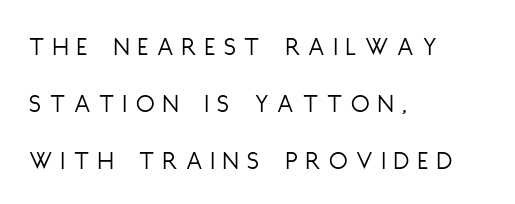
Q: Is the text bold? A: No.
Q: Is the text italic (slanted)? A: No, it is upright.
Q: Is the text underlined? A: No.
Q: How is the paragraph aligned? A: Left-aligned.
Q: Is the spacing between letters normal or unusually wide? A: Unusually wide.
Q: Is the spacing between lines tight, normal or loose? A: Loose.
